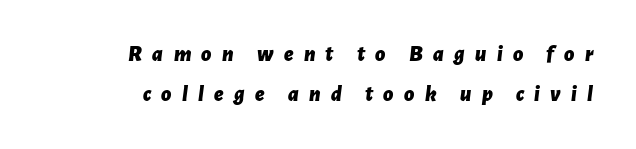
Q: Is the text bold? A: Yes.
Q: Is the text italic (slanted)? A: Yes, it leans right by about 7 degrees.
Q: Is the text underlined? A: No.
Q: How is the paragraph aligned? A: Right-aligned.
Q: Is the spacing between letters normal or unusually wide? A: Unusually wide.
